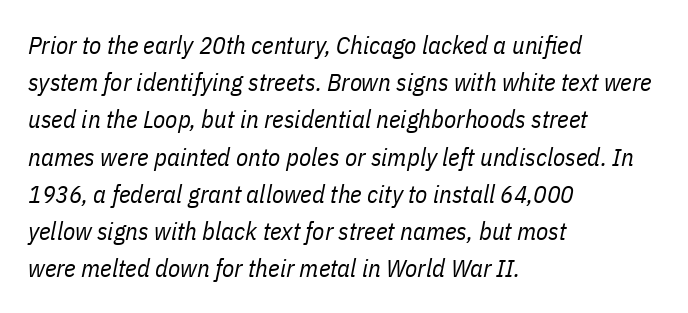
The image shows 25 px text type, italic (leaning right); set left-aligned, normal line spacing (1.49x), normal letter spacing, not underlined.
